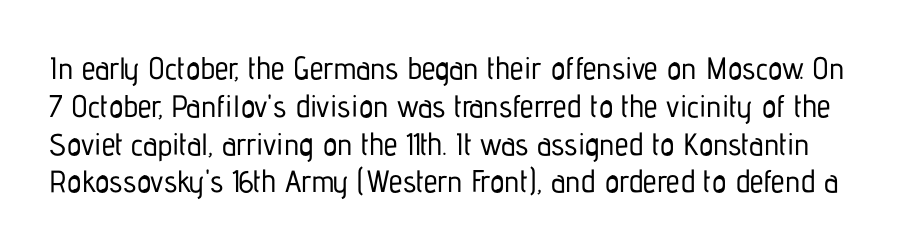
The face used here is a sans, in the tradition of grotesques and geometrics. Anything drawn beneath the words? Only blank space. Is this a fixed-width face? No — the glyphs have proportional, varying widths. Standard letterfit; no display-style spreading of the glyphs.
